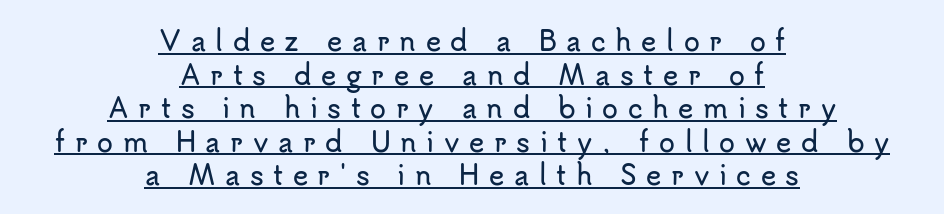
Compared with typical paragraphs, the rows here are spaced about the same. Do the letters lean? They stand straight. The rendering positions every line midway between the sides. Is there an underline? Yes — a line sits under the letters. Tracking here is generous; glyphs stand well apart from one another.
